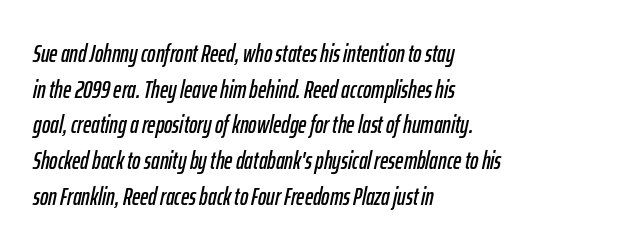
Leading matches the norm, producing a regular column. Horizontally, the lines are justified to the leading edge only. The baseline area is clear. Students, note that the glyphs here touch the page at normal intervals.
